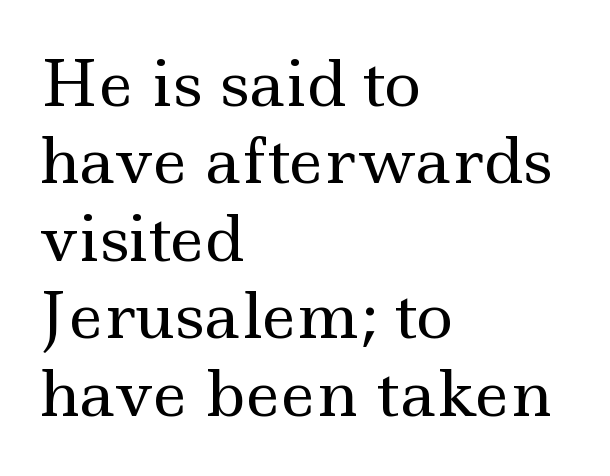
Q: Is the text bold? A: No.
Q: Is the text italic (slanted)? A: No, it is upright.
Q: Is the typeface a serif or a sans-serif typeface? A: Serif.
Q: Is the text underlined? A: No.
Q: How is the paragraph aligned? A: Left-aligned.
Q: Is the spacing between letters normal or unusually wide? A: Normal.
Q: Width (condensed, normal, or wide)? A: Wide.
Q: x-height? A: Small.
Q: Monospaced? A: No.
